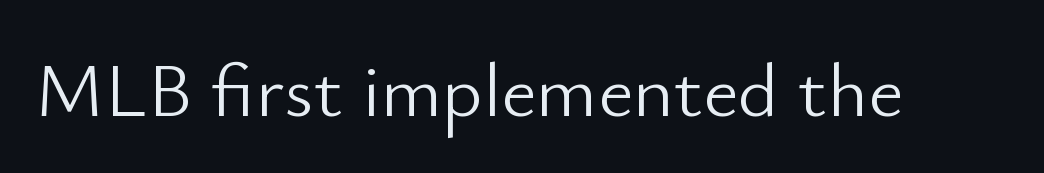
The image shows 77 px light sans-serif type, upright; set normal letter spacing, not underlined; low stroke contrast and a small x-height.
